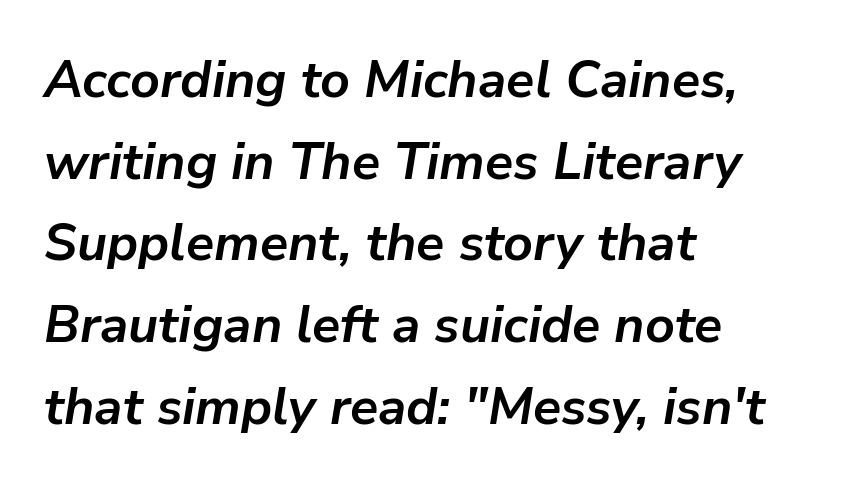
Do the characters align in a grid? No, the font is proportional. The string is rendered with underlining switched off. There's an unmistakable incline to the writing here. If you measured baseline to baseline, you'd find a middling distance. The setting favours the left margin, as ordinary paragraphs usually do.
